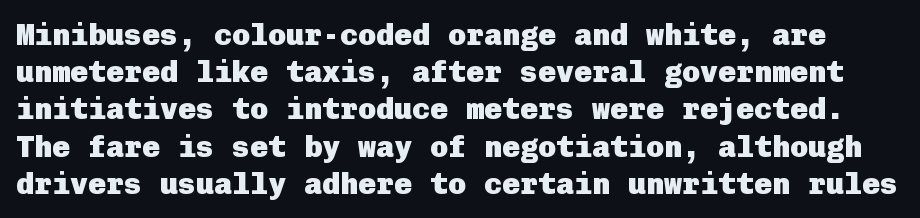
Q: Is the text bold? A: Yes.
Q: Is the text italic (slanted)? A: No, it is upright.
Q: Is the typeface a serif or a sans-serif typeface? A: Sans-serif.
Q: Is the text underlined? A: No.
Q: Is the spacing between letters normal or unusually wide? A: Normal.
Q: Width (condensed, normal, or wide)? A: Normal.
Q: Stroke contrast? A: Low.
Q: x-height? A: Medium.
